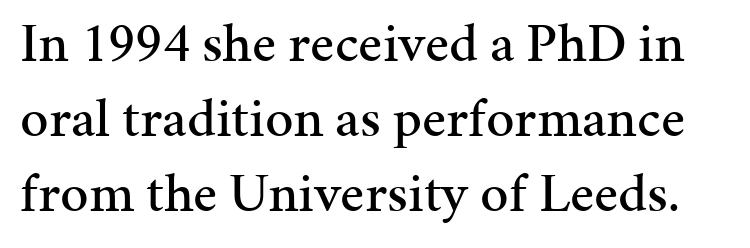
{"serif": "yes", "italic": "no", "width": "normal", "stroke_contrast": "medium", "x_height": "medium", "monospaced": "no", "underline": "no", "line_spacing": "normal", "line_spacing_ratio": 1.34, "letter_spacing": "normal", "letter_spacing_em": 0.0, "glyph_px": 56}
